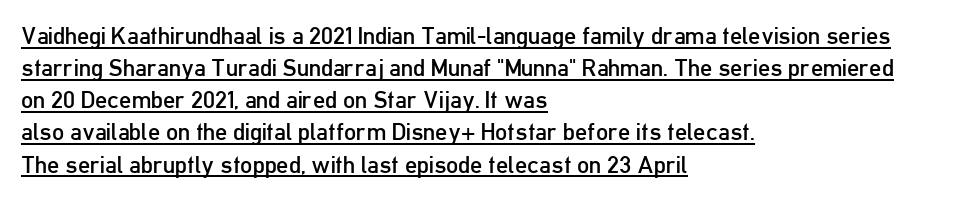
These characters rest on top of a visible drawn line. A light-to-regular cut is what we see here. The face used here is rendered with its standard letterfit. This rendering uses left alignment, leaving the right contour irregular. Leading matches the norm, producing a regular column.
